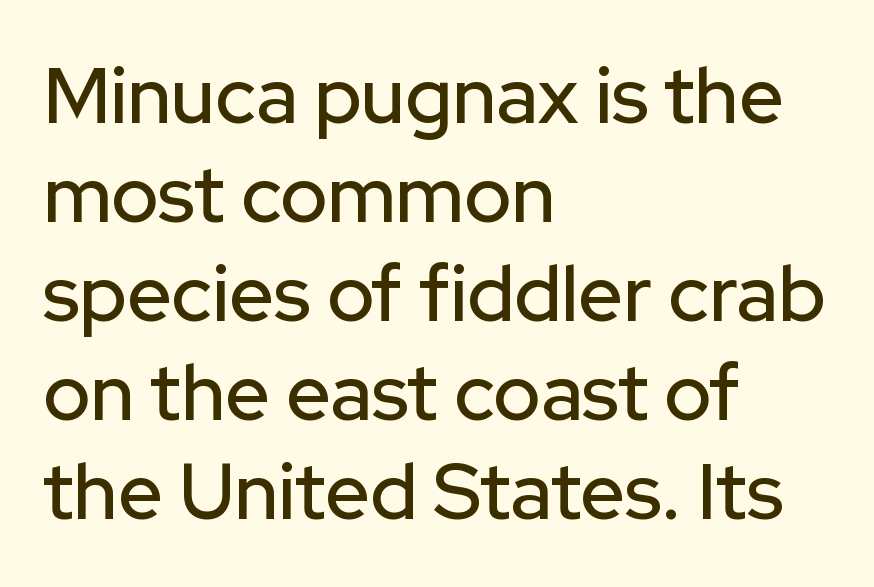
Q: Is the text italic (slanted)? A: No, it is upright.
Q: Is the typeface a serif or a sans-serif typeface? A: Sans-serif.
Q: Is the text underlined? A: No.
Q: How is the paragraph aligned? A: Left-aligned.
Q: Is the spacing between letters normal or unusually wide? A: Normal.
Q: Is the spacing between lines tight, normal or loose? A: Normal.
Q: Width (condensed, normal, or wide)? A: Normal.
Q: Stroke contrast? A: Low.
Q: x-height? A: Medium.
Q: Monospaced? A: No.
